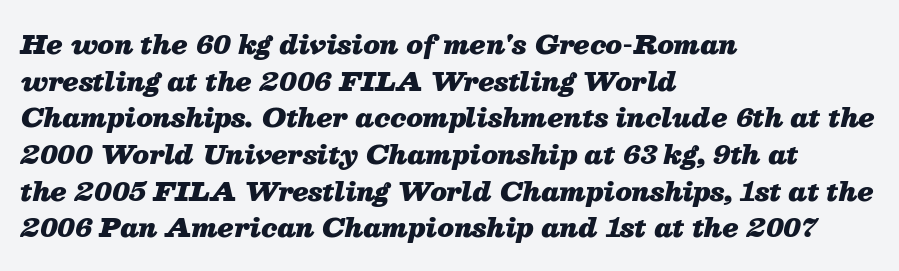
The image shows 26 px bold type, italic (leaning right); set left-aligned, normal line spacing (1.41x), normal letter spacing, not underlined.
